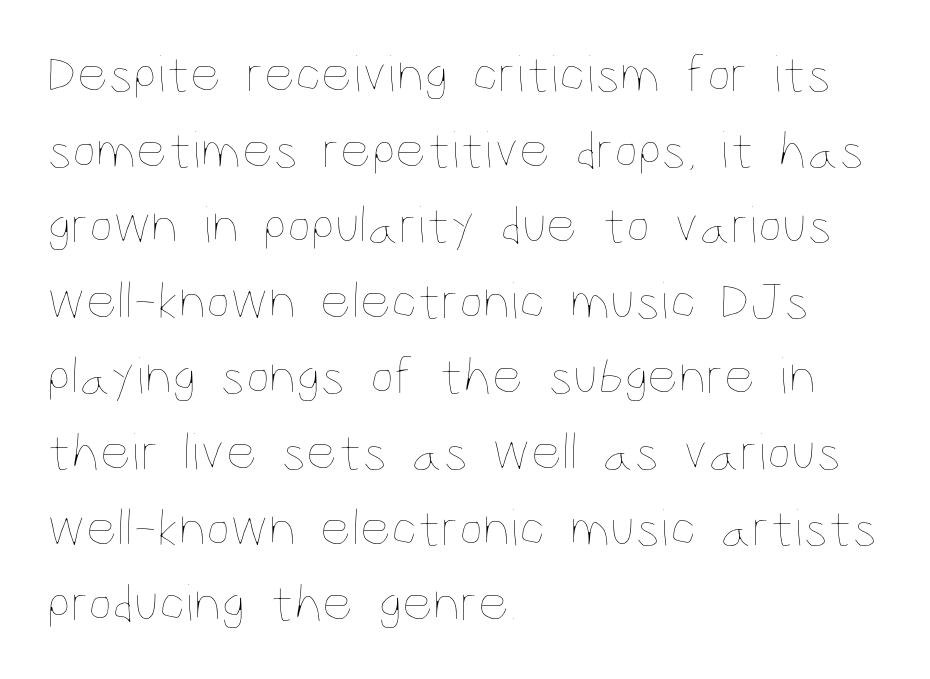
{"italic": "no", "bold": "no", "weight": "thin", "width": "condensed", "stroke_contrast": "low", "x_height": "large", "monospaced": "no", "underline": "no", "align": "left", "line_spacing": "normal", "line_spacing_ratio": 1.4, "letter_spacing": "normal", "letter_spacing_em": 0.0, "glyph_px": 54}
